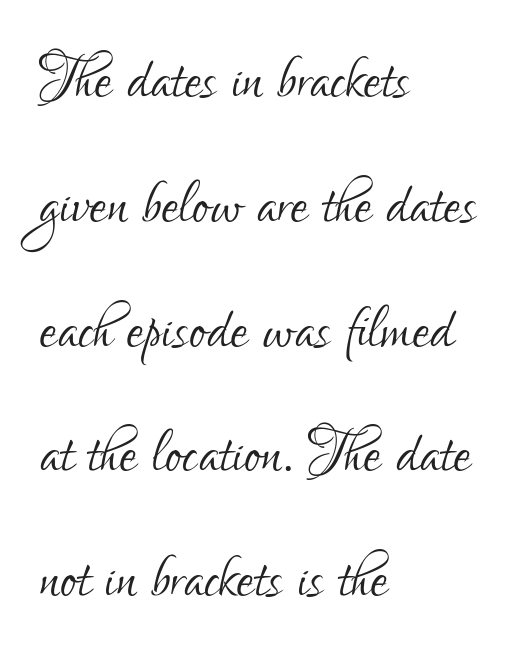
The characters are drawn with everyday or finer stroke widths. You could call the tracking neutral — neither tight nor loose. Stroke terminals: plain, sans-serif.
